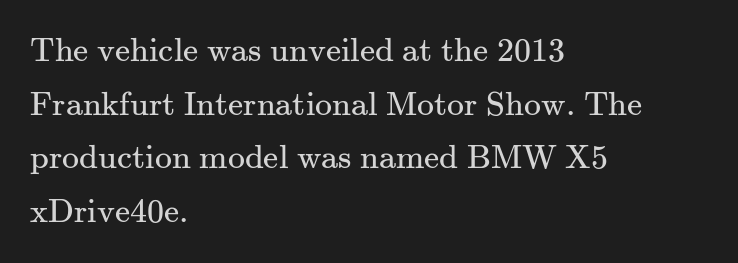
Does extra space separate the letters? No, they use regular spacing. Does the copy run flush right? No — it runs flush left. Type without underlining. Ascenders rise straight up at ninety degrees. This sample has the flowing, uneven cadence of proportional lettering.
